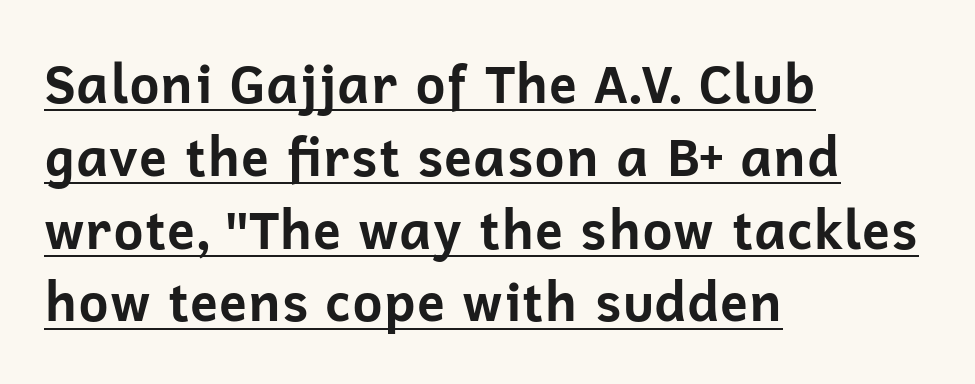
Q: Is the text bold? A: Yes.
Q: Is the text italic (slanted)? A: No, it is upright.
Q: Is the typeface a serif or a sans-serif typeface? A: Sans-serif.
Q: Is the text underlined? A: Yes.
Q: How is the paragraph aligned? A: Left-aligned.
Q: Is the spacing between letters normal or unusually wide? A: Normal.
Q: Is the spacing between lines tight, normal or loose? A: Normal.
Q: Width (condensed, normal, or wide)? A: Normal.
Q: Stroke contrast? A: Low.
Q: x-height? A: Medium.
Q: Monospaced? A: No.
